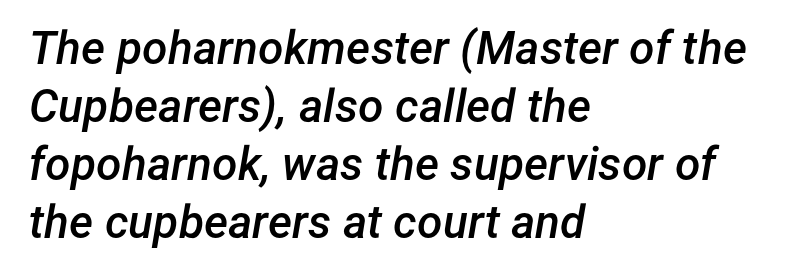
{"italic": "yes", "lean": "right", "slant_degrees": 12, "bold": "semi", "weight": "semibold", "width": "normal", "stroke_contrast": "low", "x_height": "medium", "monospaced": "no", "underline": "no", "align": "left", "line_spacing": "normal", "line_spacing_ratio": 1.26, "letter_spacing": "normal", "letter_spacing_em": 0.0, "glyph_px": 46}
